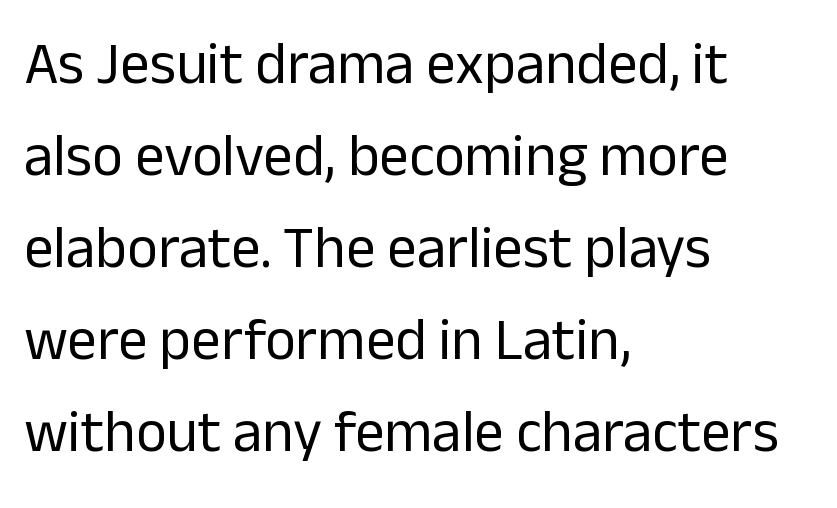
{"serif": "no", "italic": "no", "bold": "no", "weight": "regular", "width": "normal", "stroke_contrast": "low", "x_height": "medium", "monospaced": "no", "underline": "no", "align": "left", "line_spacing": "normal", "line_spacing_ratio": 1.56, "letter_spacing": "normal", "letter_spacing_em": 0.0, "glyph_px": 59}
